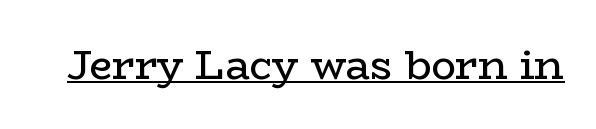
Short note: letters normally spaced. Small tapered or slab feet sit at the stroke ends, so this counts as serif. The lettering holds an erect, upright posture throughout. Here the designer chose a conventional face with non-uniform glyph widths.
